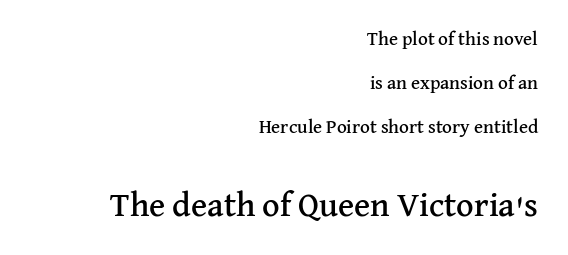
The image shows 34 px serif type, upright; set right-aligned, loose line spacing (2.32x), normal letter spacing, not underlined; the second (bottom) block is 1.79x larger; medium stroke contrast and a medium x-height.
